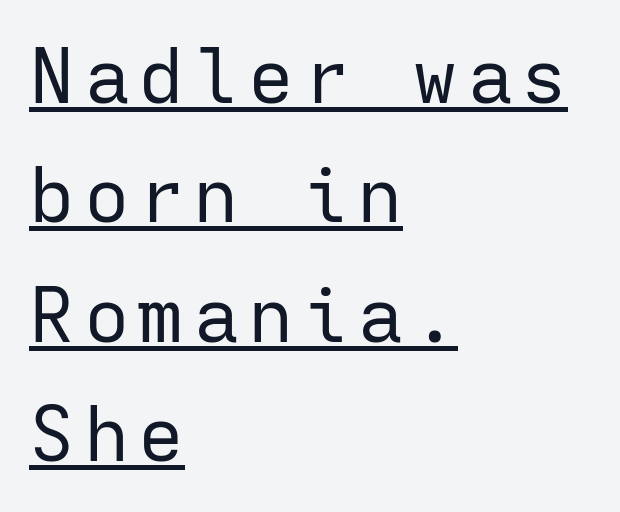
{"serif": "no", "italic": "no", "bold": "no", "weight": "regular", "width": "normal", "stroke_contrast": "low", "x_height": "medium", "monospaced": "yes", "underline": "yes", "align": "left", "line_spacing": "normal", "line_spacing_ratio": 1.57, "glyph_px": 76}
